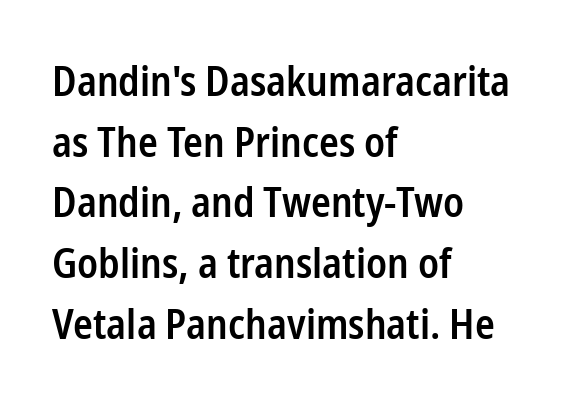
{"serif": "no", "italic": "no", "bold": "semi", "weight": "semibold", "width": "condensed", "stroke_contrast": "low", "x_height": "medium", "monospaced": "no", "underline": "no", "align": "left", "line_spacing": "normal", "line_spacing_ratio": 1.48, "letter_spacing": "normal", "letter_spacing_em": 0.0, "glyph_px": 41}
